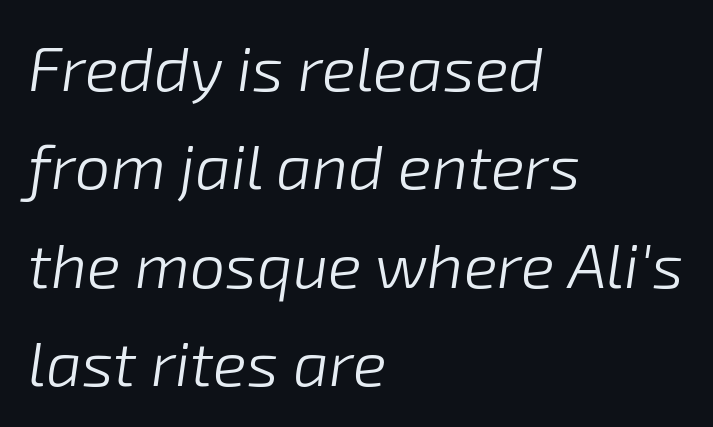
Q: Is the text bold? A: No.
Q: Is the text italic (slanted)? A: Yes, it leans right by about 8 degrees.
Q: Is the text underlined? A: No.
Q: How is the paragraph aligned? A: Left-aligned.
Q: Is the spacing between letters normal or unusually wide? A: Normal.
Q: Is the spacing between lines tight, normal or loose? A: Normal.
Q: Width (condensed, normal, or wide)? A: Normal.
Q: Stroke contrast? A: Low.
Q: x-height? A: Medium.
Q: Monospaced? A: No.
